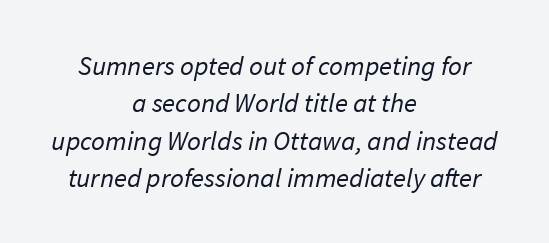
{"bold": "no", "underline": "no", "align": "center", "line_spacing": "normal", "line_spacing_ratio": 1.38, "letter_spacing": "normal", "letter_spacing_em": 0.0, "glyph_px": 27}
